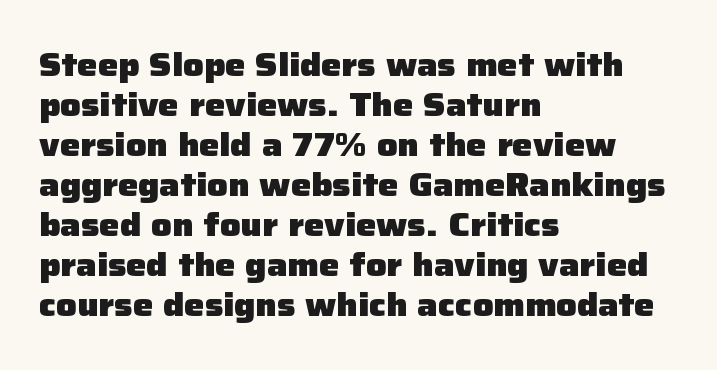
The image shows 32 px heavy sans-serif type, upright; set left-aligned, normal line spacing (1.25x), normal letter spacing, not underlined; low stroke contrast and a medium x-height.
